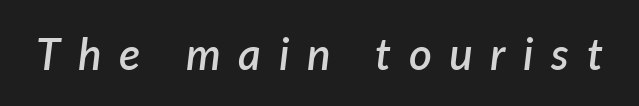
Q: Is the text bold? A: Semi-bold.
Q: Is the text italic (slanted)? A: Yes, it leans right by about 7 degrees.
Q: Is the text underlined? A: No.
Q: Is the spacing between letters normal or unusually wide? A: Unusually wide.
Q: Width (condensed, normal, or wide)? A: Normal.
Q: Stroke contrast? A: Low.
Q: x-height? A: Medium.
Q: Monospaced? A: No.
